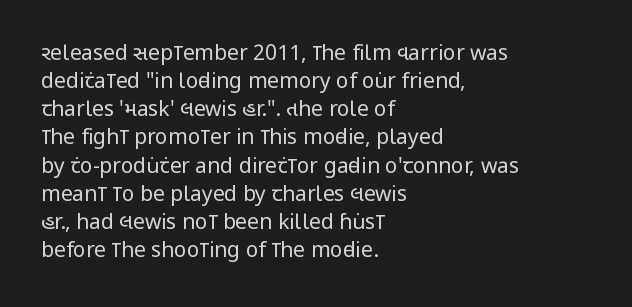
The image shows 21 px text type, upright; set left-aligned, normal line spacing (1.34x), normal letter spacing, not underlined.
